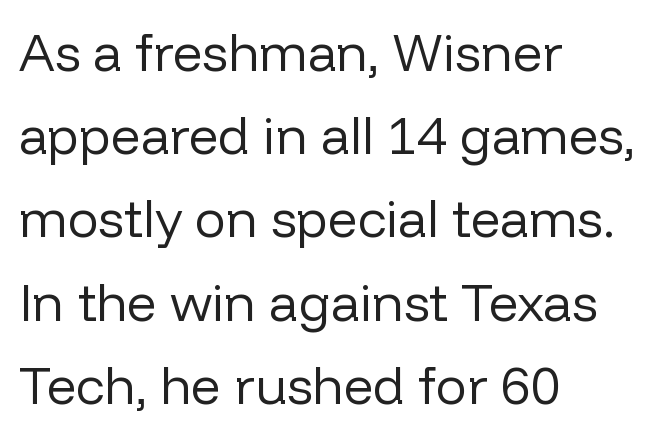
{"serif": "no", "italic": "no", "bold": "no", "weight": "regular", "width": "normal", "stroke_contrast": "low", "x_height": "medium", "monospaced": "no", "underline": "no", "align": "left", "line_spacing": "normal", "line_spacing_ratio": 1.6, "letter_spacing": "normal", "letter_spacing_em": 0.0, "glyph_px": 52}
